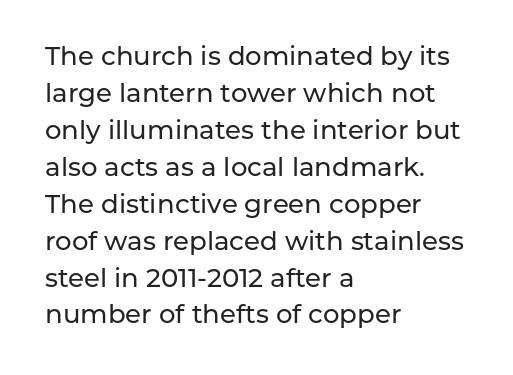
Q: Is the text italic (slanted)? A: No, it is upright.
Q: Is the text underlined? A: No.
Q: How is the paragraph aligned? A: Left-aligned.
Q: Is the spacing between letters normal or unusually wide? A: Normal.
Q: Is the spacing between lines tight, normal or loose? A: Normal.
